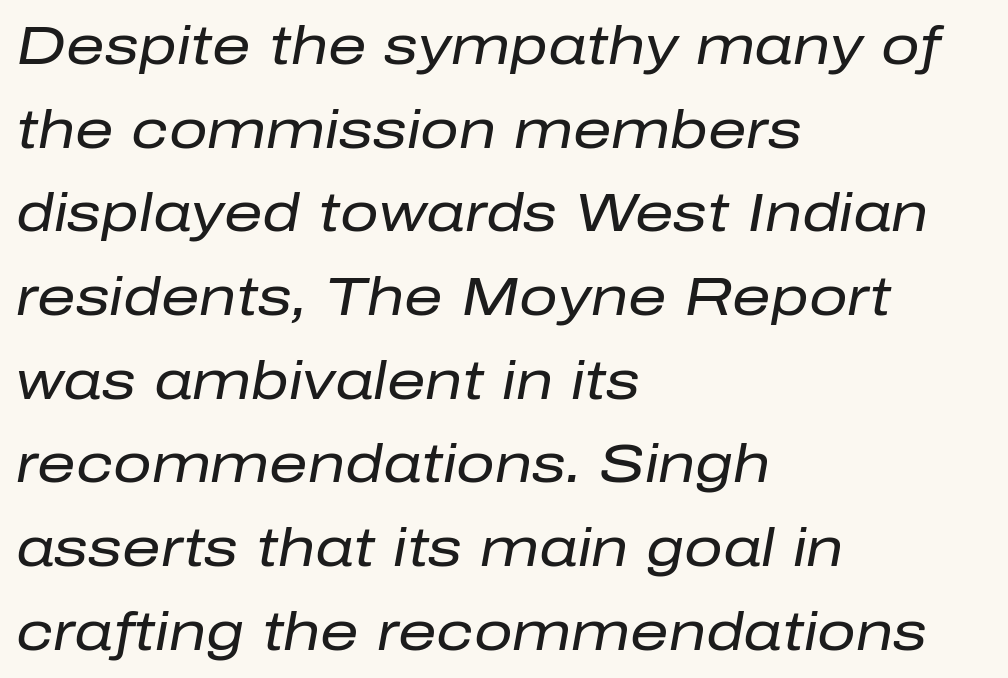
The image shows 54 px regular-weight type, italic (leaning right); set left-aligned, normal line spacing (1.55x), normal letter spacing, not underlined; low stroke contrast and a medium x-height.
